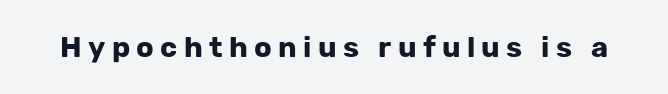
Q: Is the text bold? A: Yes.
Q: Is the text italic (slanted)? A: No, it is upright.
Q: Is the typeface a serif or a sans-serif typeface? A: Sans-serif.
Q: Is the text underlined? A: No.
Q: Is the spacing between letters normal or unusually wide? A: Unusually wide.
Q: Width (condensed, normal, or wide)? A: Normal.
Q: Stroke contrast? A: Low.
Q: x-height? A: Medium.
Q: Monospaced? A: No.
